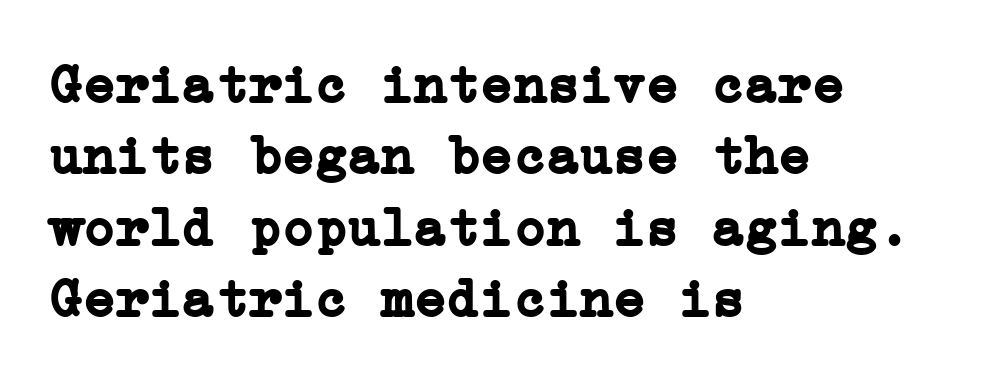
Q: Is the text bold? A: Yes.
Q: Is the text italic (slanted)? A: No, it is upright.
Q: Is the typeface a serif or a sans-serif typeface? A: Serif.
Q: Is the text underlined? A: No.
Q: How is the paragraph aligned? A: Left-aligned.
Q: Is the spacing between letters normal or unusually wide? A: Normal.
Q: Is the spacing between lines tight, normal or loose? A: Normal.
Q: Width (condensed, normal, or wide)? A: Normal.
Q: Stroke contrast? A: Low.
Q: x-height? A: Medium.
